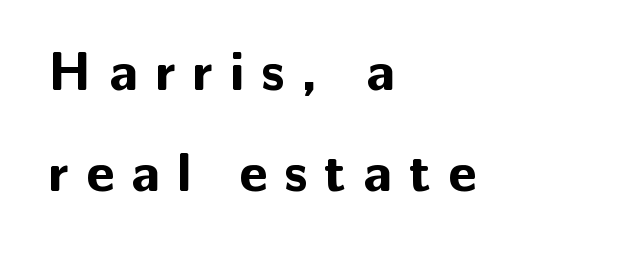
The image shows 55 px bold sans-serif type, upright; set left-aligned, line spacing 1.83x, unusually wide letter spacing (+0.31 em), not underlined; low stroke contrast and a medium x-height.
